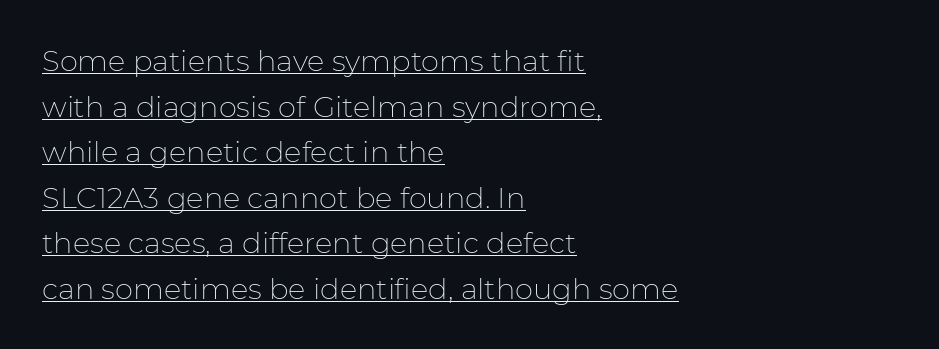
Is this a sans? Yes — the strokes have no serifs. A typesetter would call this leading conventional body-copy spacing. It's the straight-up-and-down kind of type. Compared with a typical body face, this is equally light or lighter still.
